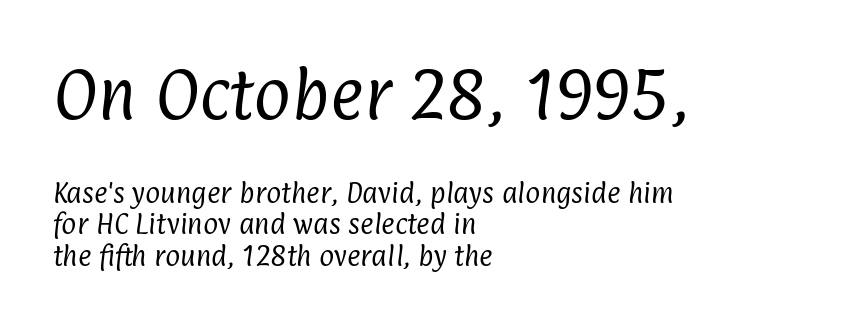
{"serif": "no", "bold": "no", "weight": "regular", "width": "condensed", "stroke_contrast": "low", "x_height": "medium", "monospaced": "no", "underline": "no", "align": "left", "line_spacing": "normal", "line_spacing_ratio": 1.36, "letter_spacing": "normal", "letter_spacing_em": 0.0, "larger_block": "first", "size_ratio": 2.48, "glyph_px": 57}
